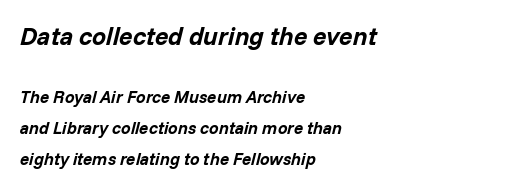
Q: Is the text bold? A: Yes.
Q: Is the text italic (slanted)? A: Yes, it leans right by about 14 degrees.
Q: Is the text underlined? A: No.
Q: How is the paragraph aligned? A: Left-aligned.
Q: Is the spacing between letters normal or unusually wide? A: Normal.
Q: Which block of text is set in a larger size, the first (top) or the second (bottom)? A: The first (top) one.
